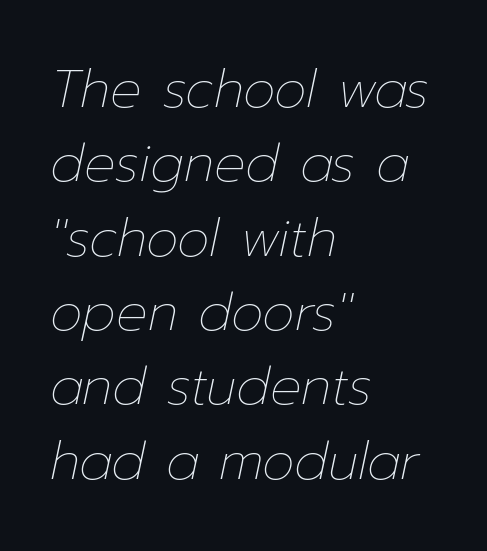
A student would call this left alignment; a typographer would say flush left, rag right. You could not count columns in this text — the font is proportionally spaced. Is the type slanted? Yes — the strokes lean at a clear angle. Just letters on the line, the space beneath them empty. Nothing heavy about these letters — not bold at all. One glance says typical: line gaps are just what's usual.
